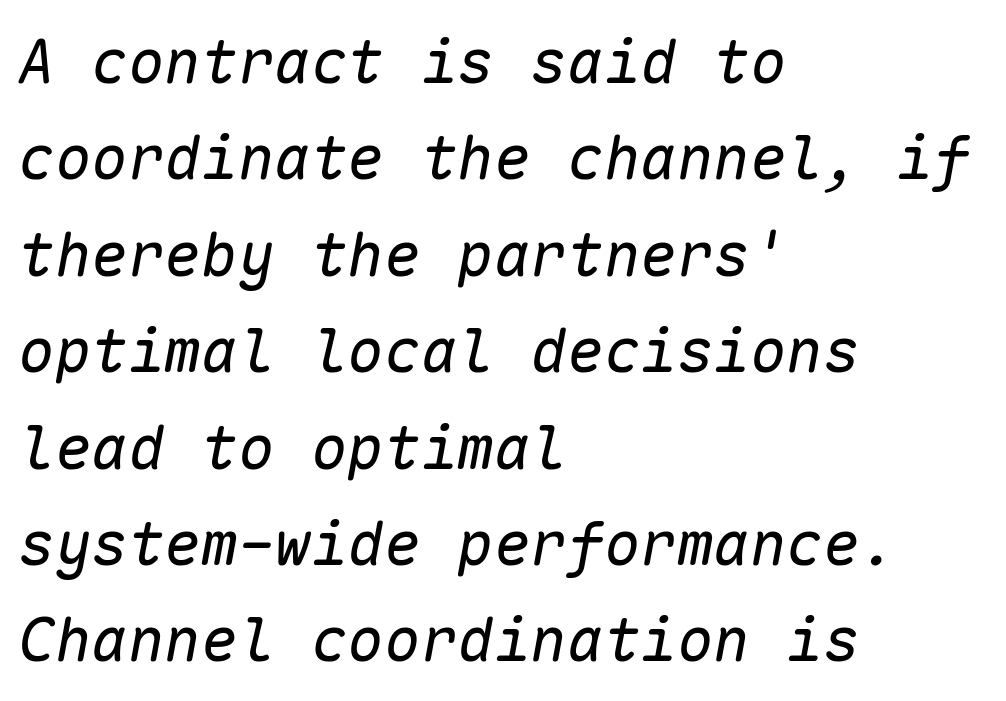
{"italic": "yes", "lean": "right", "slant_degrees": 10, "bold": "no", "weight": "regular", "width": "normal", "stroke_contrast": "low", "x_height": "medium", "monospaced": "yes", "underline": "no", "align": "left", "line_spacing": "normal", "line_spacing_ratio": 1.58, "letter_spacing": "normal", "letter_spacing_em": 0.0, "glyph_px": 61}
